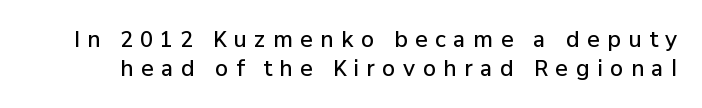
{"italic": "no", "bold": "semi", "underline": "no", "line_spacing": "normal", "line_spacing_ratio": 1.36, "letter_spacing": "wide", "letter_spacing_em": 0.36, "glyph_px": 21}
